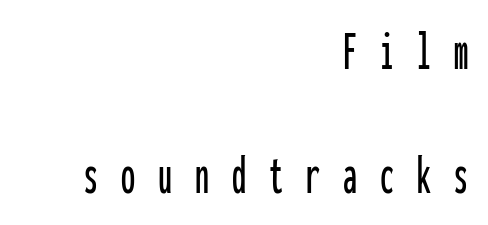
Q: Is the text italic (slanted)? A: No, it is upright.
Q: Is the typeface a serif or a sans-serif typeface? A: Sans-serif.
Q: Is the text underlined? A: No.
Q: How is the paragraph aligned? A: Right-aligned.
Q: Is the spacing between letters normal or unusually wide? A: Unusually wide.
Q: Is the spacing between lines tight, normal or loose? A: Loose.
Q: Width (condensed, normal, or wide)? A: Condensed.
Q: Stroke contrast? A: Low.
Q: x-height? A: Medium.
Q: Monospaced? A: Yes.
